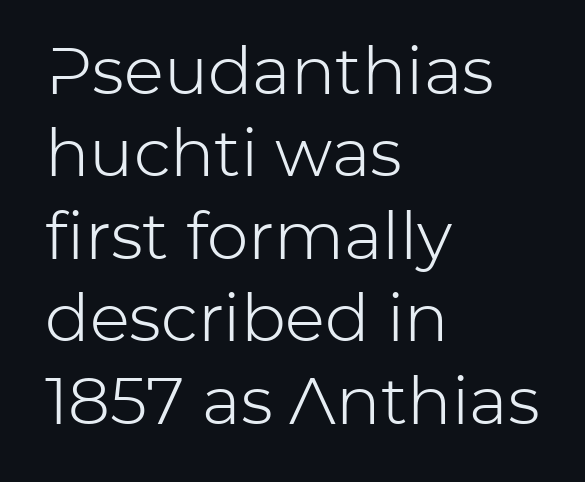
{"serif": "no", "italic": "no", "bold": "no", "weight": "light", "width": "normal", "stroke_contrast": "low", "x_height": "medium", "monospaced": "no", "underline": "no", "align": "left", "line_spacing": "normal", "line_spacing_ratio": 1.25, "letter_spacing": "normal", "letter_spacing_em": 0.0, "glyph_px": 66}
